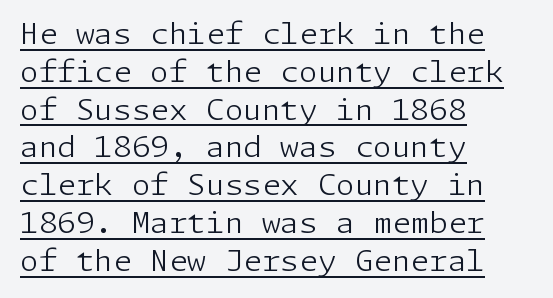
Summary of weight: not heavy and not bold. Horizontal bands of white between lines are of average thickness. The typeface chosen for these lines omits serifs. Does the lettering tilt? It doesn't — this is upright. The words here are underlined.
